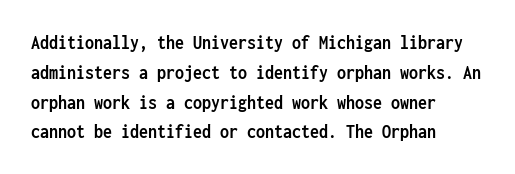
Summary of weight: heavy, a full bold. This sample is left-justified, so line endings fall wherever the words run out. The type sits square on the baseline with zero lean. The lines sit at an ordinary, default distance from one another. A bare baseline throughout the passage. This sample uses plain, unmodified letter spacing.
